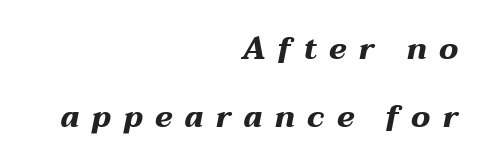
{"italic": "yes", "lean": "right", "slant_degrees": 12, "bold": "yes", "weight": "heavy", "width": "wide", "stroke_contrast": "medium", "x_height": "medium", "monospaced": "no", "underline": "no", "align": "right", "line_spacing": "loose", "line_spacing_ratio": 2.26, "letter_spacing": "wide", "letter_spacing_em": 0.4, "glyph_px": 30}
